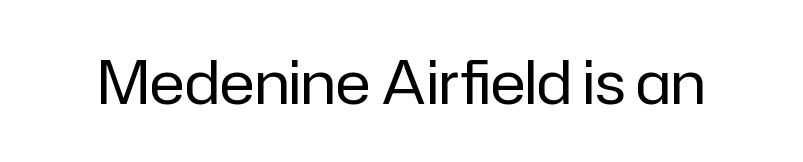
Characters remain perfectly vertical along every line. Bold? No — there's no thickening of the strokes. Serifs: no, the terminals of the letterforms are clean. Here the designer chose a conventional face with non-uniform glyph widths. Clear beneath every line of the passage.
